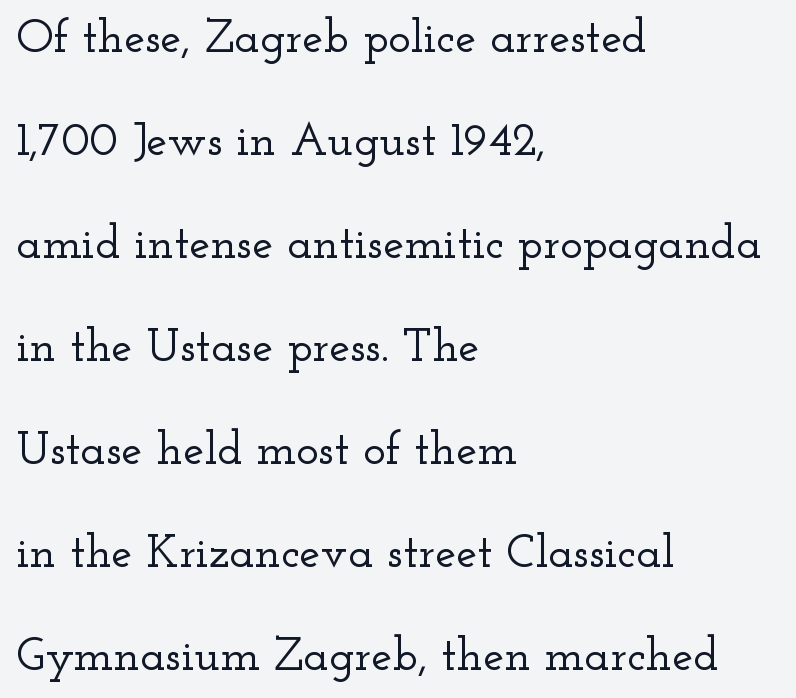
Line spacing here is loose. The area under the type is left untouched. Are there feet on the stems? There are — it's a serif. Nothing unusual about the tracking: characters are spaced as the font intends. The setting favours the left margin, as ordinary paragraphs usually do. Varying glyph widths throughout — classic text-font behaviour.
